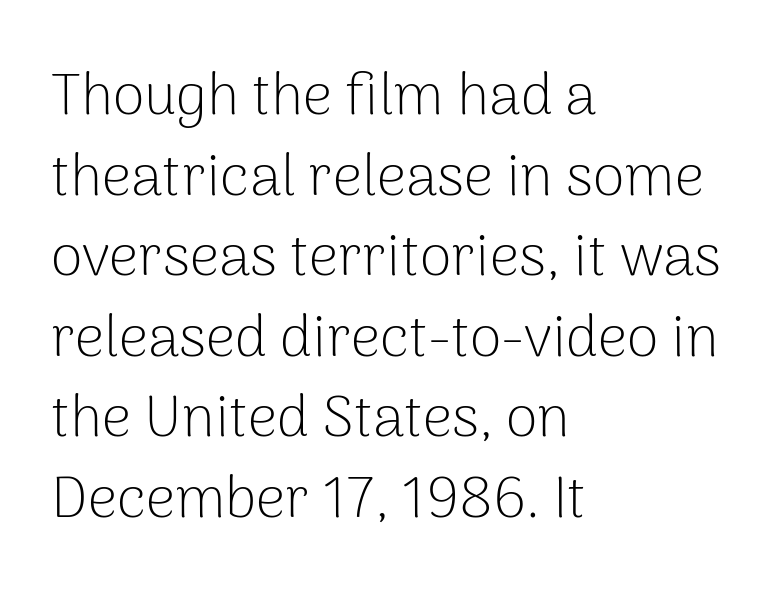
Q: Is the text bold? A: No.
Q: Is the text italic (slanted)? A: No, it is upright.
Q: Is the typeface a serif or a sans-serif typeface? A: Sans-serif.
Q: Is the text underlined? A: No.
Q: How is the paragraph aligned? A: Left-aligned.
Q: Is the spacing between letters normal or unusually wide? A: Normal.
Q: Is the spacing between lines tight, normal or loose? A: Normal.
Q: Width (condensed, normal, or wide)? A: Normal.
Q: Stroke contrast? A: Low.
Q: x-height? A: Medium.
Q: Monospaced? A: No.
